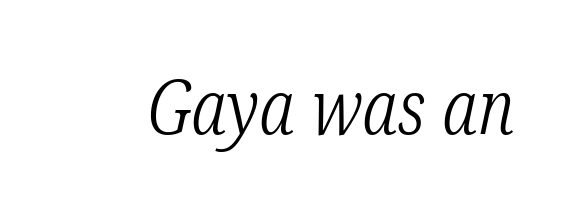
Nothing unusual about the tracking: characters are spaced as the font intends. The baseline area is clear. If you drew a line through each stem, it would be angled. The passage shown is not bold in any degree. Check where the strokes stop: tiny serifs finish them off. Note the varied advance widths — an 'i' is clearly narrower than an 'm'.
